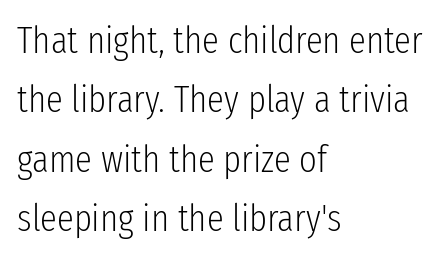
The image shows 38 px light, condensed sans-serif type, upright; set left-aligned, normal line spacing (1.56x), normal letter spacing, not underlined; low stroke contrast and a medium x-height.
